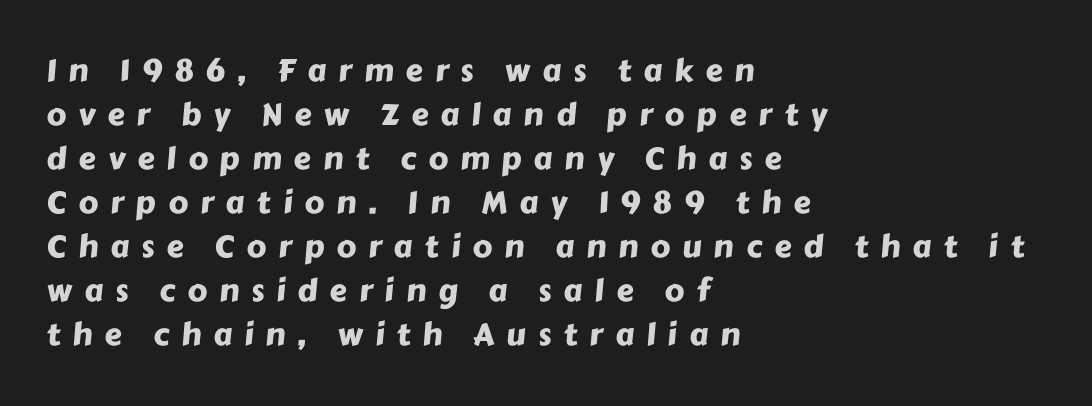
The image shows 31 px sans-serif type; set left-aligned, normal line spacing (1.42x), unusually wide letter spacing (+0.39 em), not underlined; low stroke contrast and a medium x-height.
